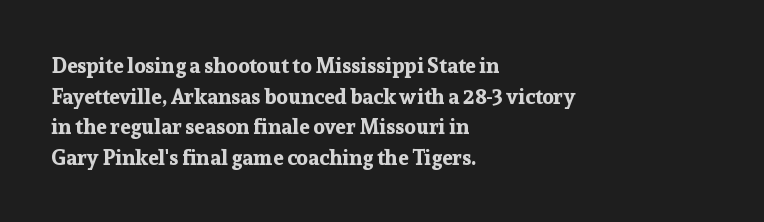
Q: Is the text bold? A: Yes.
Q: Is the text italic (slanted)? A: No, it is upright.
Q: Is the text underlined? A: No.
Q: How is the paragraph aligned? A: Left-aligned.
Q: Is the spacing between letters normal or unusually wide? A: Normal.
Q: Is the spacing between lines tight, normal or loose? A: Normal.
